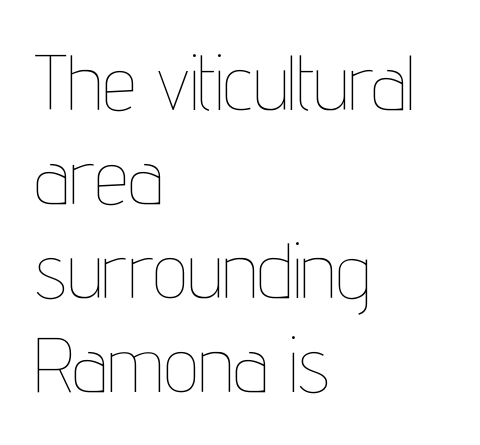
Q: Is the text bold? A: No.
Q: Is the text italic (slanted)? A: No, it is upright.
Q: Is the text underlined? A: No.
Q: How is the paragraph aligned? A: Left-aligned.
Q: Is the spacing between letters normal or unusually wide? A: Normal.
Q: Width (condensed, normal, or wide)? A: Condensed.
Q: Stroke contrast? A: Low.
Q: x-height? A: Medium.
Q: Monospaced? A: No.
